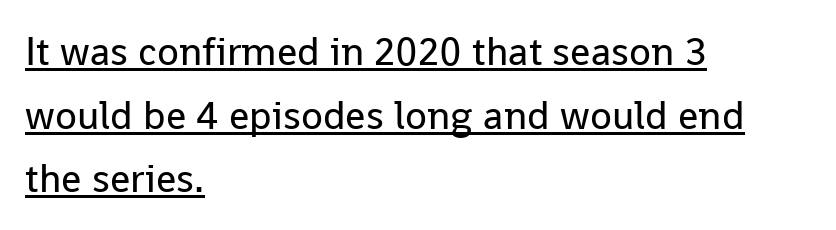
The image shows 40 px regular-weight sans-serif type, upright; set left-aligned, normal line spacing (1.59x), normal letter spacing, underlined; low stroke contrast and a medium x-height.
